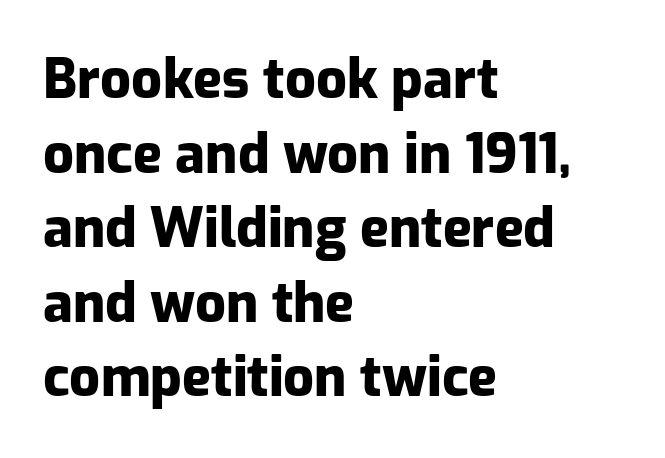
Q: Is the text bold? A: Yes.
Q: Is the text italic (slanted)? A: No, it is upright.
Q: Is the typeface a serif or a sans-serif typeface? A: Sans-serif.
Q: Is the text underlined? A: No.
Q: How is the paragraph aligned? A: Left-aligned.
Q: Is the spacing between letters normal or unusually wide? A: Normal.
Q: Is the spacing between lines tight, normal or loose? A: Normal.
Q: Width (condensed, normal, or wide)? A: Normal.
Q: Stroke contrast? A: Low.
Q: x-height? A: Medium.
Q: Monospaced? A: No.
